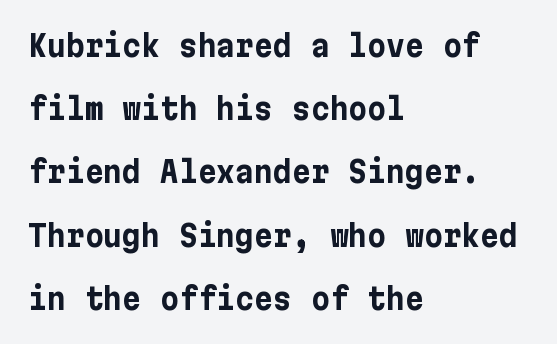
{"serif": "no", "italic": "no", "bold": "yes", "weight": "bold", "width": "normal", "stroke_contrast": "low", "x_height": "medium", "underline": "no", "align": "left", "line_spacing": "loose", "line_spacing_ratio": 2.18, "letter_spacing": "normal", "letter_spacing_em": 0.0, "glyph_px": 29}
